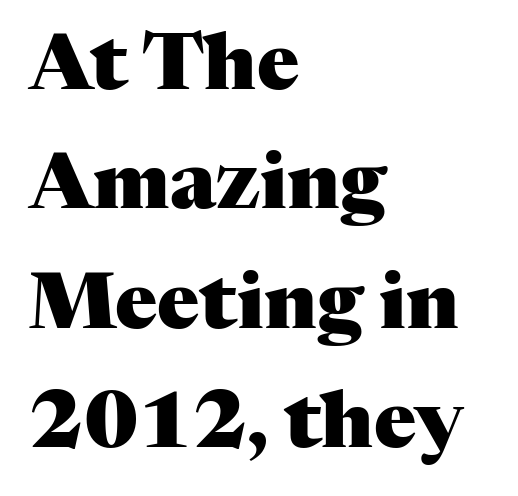
Here the designer chose a conventional face with non-uniform glyph widths. The words here are not underlined. Is the letter spacing exaggerated? No — it looks like the ordinary default. What's the leading like? Ordinary, nothing unusual.
